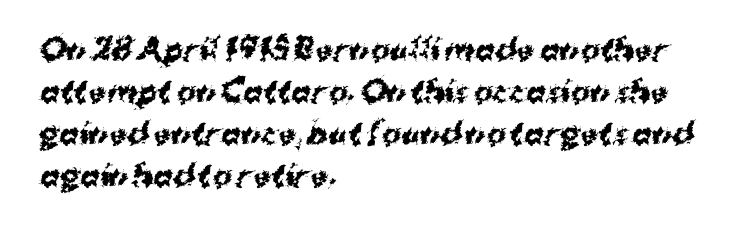
{"serif": "no", "bold": "yes", "weight": "bold", "width": "normal", "stroke_contrast": "medium", "x_height": "medium", "monospaced": "no", "underline": "no", "align": "left", "line_spacing": "normal", "line_spacing_ratio": 1.45, "letter_spacing": "normal", "letter_spacing_em": 0.0, "glyph_px": 29}
